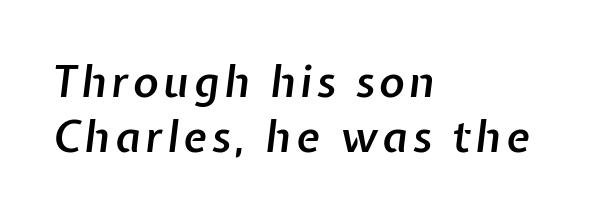
{"italic": "yes", "lean": "right", "slant_degrees": 7, "bold": "semi", "weight": "semibold", "width": "normal", "stroke_contrast": "low", "x_height": "medium", "monospaced": "no", "underline": "no", "align": "left", "line_spacing": "normal", "line_spacing_ratio": 1.28, "glyph_px": 43}
